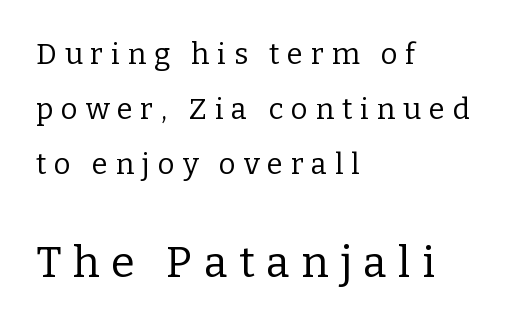
Q: Is the text bold? A: No.
Q: Is the text italic (slanted)? A: No, it is upright.
Q: Is the typeface a serif or a sans-serif typeface? A: Serif.
Q: Is the text underlined? A: No.
Q: How is the paragraph aligned? A: Left-aligned.
Q: Is the spacing between letters normal or unusually wide? A: Unusually wide.
Q: Is the spacing between lines tight, normal or loose? A: Loose.
Q: Which block of text is set in a larger size, the first (top) or the second (bottom)? A: The second (bottom) one.
Q: Width (condensed, normal, or wide)? A: Normal.
Q: Stroke contrast? A: Low.
Q: x-height? A: Medium.
Q: Monospaced? A: No.
